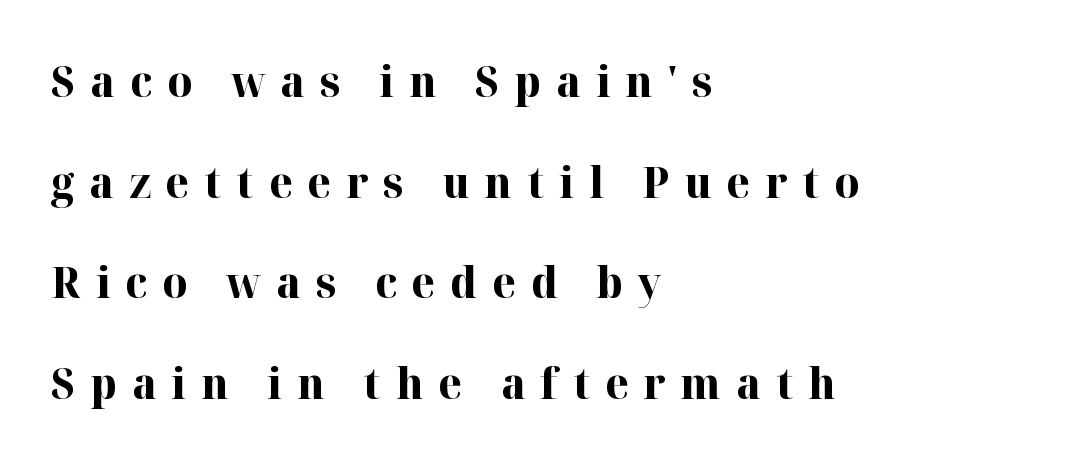
Underlining? Definitely not there. Is there much room between lines? Yes — plenty of vertical air separates them. You can tell it's not italic because the verticals are truly vertical. How heavy is the stroke? Heavy — this is a bold.
